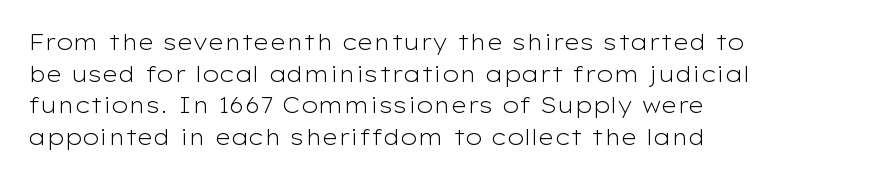
{"italic": "no", "bold": "no", "underline": "no", "align": "left", "line_spacing": "normal", "line_spacing_ratio": 1.44, "letter_spacing": "normal", "letter_spacing_em": 0.0, "glyph_px": 22}
